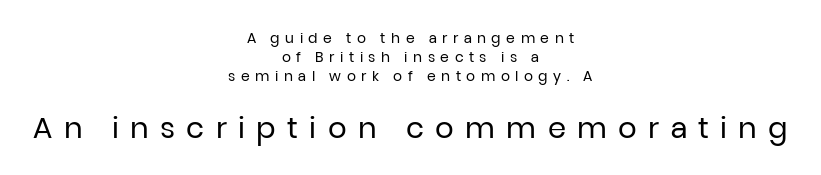
Q: Is the text bold? A: No.
Q: Is the text italic (slanted)? A: No, it is upright.
Q: Is the typeface a serif or a sans-serif typeface? A: Sans-serif.
Q: Is the text underlined? A: No.
Q: How is the paragraph aligned? A: Centered.
Q: Is the spacing between letters normal or unusually wide? A: Unusually wide.
Q: Is the spacing between lines tight, normal or loose? A: Normal.
Q: Which block of text is set in a larger size, the first (top) or the second (bottom)? A: The second (bottom) one.
Q: Width (condensed, normal, or wide)? A: Normal.
Q: Stroke contrast? A: Low.
Q: x-height? A: Medium.
Q: Monospaced? A: No.
